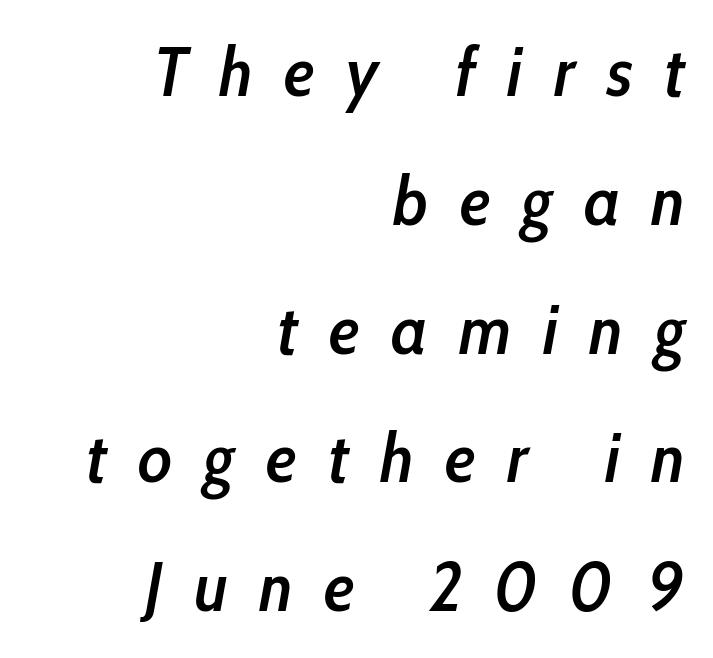
{"italic": "yes", "lean": "right", "slant_degrees": 10, "bold": "semi", "weight": "semibold", "width": "condensed", "stroke_contrast": "low", "x_height": "medium", "monospaced": "no", "underline": "no", "align": "right", "line_spacing_ratio": 1.84, "letter_spacing": "wide", "letter_spacing_em": 0.45, "glyph_px": 70}
